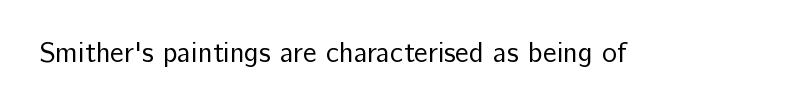
The image shows 28 px regular-weight sans-serif type, upright; set normal letter spacing, not underlined; low stroke contrast and a medium x-height.
